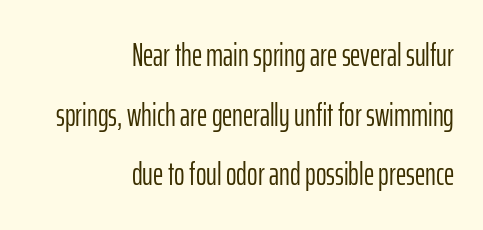
The image shows 32 px light, condensed sans-serif type, upright; set right-aligned, line spacing 1.86x, normal letter spacing, not underlined; low stroke contrast and a medium x-height.
